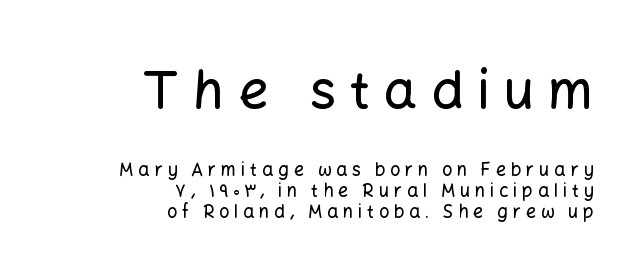
The typeface chosen for these lines omits serifs. The glyphs are unaccompanied by any horizontal stroke below them. Spacing verdict: proportional, widths tailored to each character. Caption: expanded tracking, letters set apart. Casual observation: everything's shoved over to the right. The lettering stays uniformly vertical, giving the passage a roman look.
